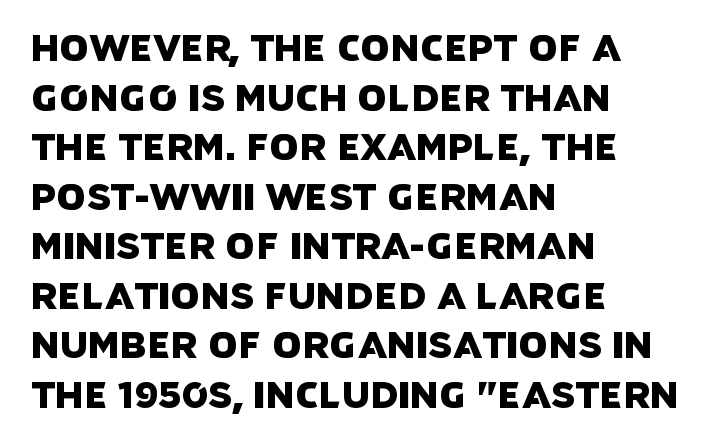
Q: Is the typeface a serif or a sans-serif typeface? A: Sans-serif.
Q: Is the text underlined? A: No.
Q: How is the paragraph aligned? A: Left-aligned.
Q: Is the spacing between letters normal or unusually wide? A: Normal.
Q: Is the spacing between lines tight, normal or loose? A: Normal.
Q: Width (condensed, normal, or wide)? A: Normal.
Q: Stroke contrast? A: Low.
Q: x-height? A: Large.
Q: Monospaced? A: No.
